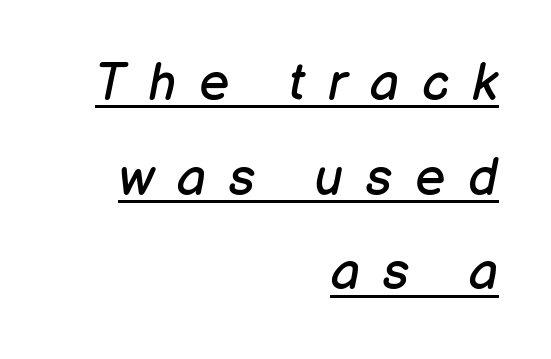
{"italic": "yes", "lean": "right", "slant_degrees": 12, "bold": "no", "weight": "regular", "width": "normal", "stroke_contrast": "low", "x_height": "medium", "monospaced": "no", "underline": "yes", "align": "right", "line_spacing_ratio": 1.82, "letter_spacing": "wide", "letter_spacing_em": 0.44, "glyph_px": 52}
